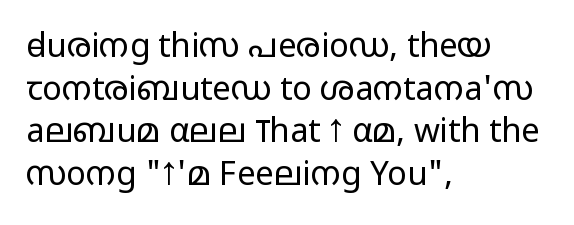
The image shows 33 px light, wide sans-serif type, upright; set left-aligned, normal line spacing (1.29x), normal letter spacing, not underlined; low stroke contrast and a medium x-height.
